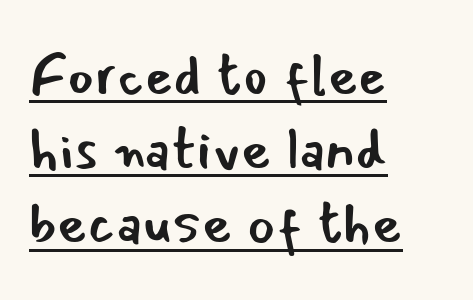
{"serif": "no", "italic": "no", "bold": "no", "weight": "regular", "width": "normal", "stroke_contrast": "low", "x_height": "small", "monospaced": "no", "underline": "yes", "align": "left", "line_spacing": "normal", "line_spacing_ratio": 1.28, "letter_spacing": "normal", "letter_spacing_em": 0.0, "glyph_px": 58}
